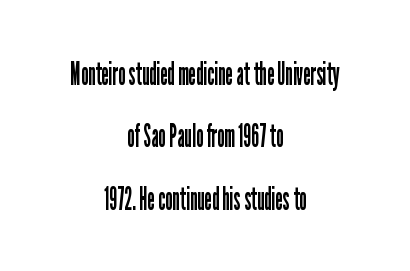
The image shows 33 px regular-weight, condensed sans-serif type, upright; set centered, line spacing 1.89x, normal letter spacing, not underlined; low stroke contrast and a medium x-height.
